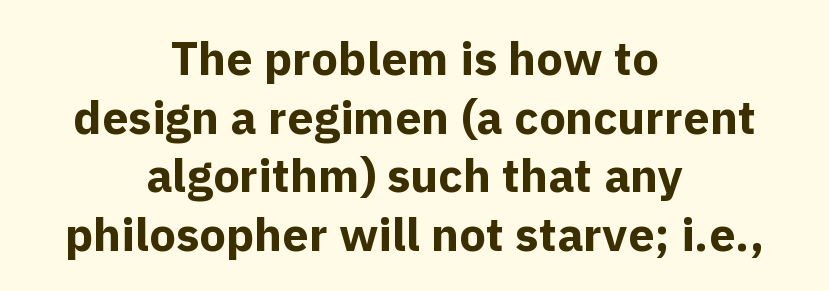
Q: Is the text bold? A: Yes.
Q: Is the text italic (slanted)? A: No, it is upright.
Q: Is the typeface a serif or a sans-serif typeface? A: Sans-serif.
Q: Is the text underlined? A: No.
Q: How is the paragraph aligned? A: Centered.
Q: Is the spacing between letters normal or unusually wide? A: Normal.
Q: Is the spacing between lines tight, normal or loose? A: Normal.
Q: Width (condensed, normal, or wide)? A: Normal.
Q: x-height? A: Medium.
Q: Monospaced? A: No.
